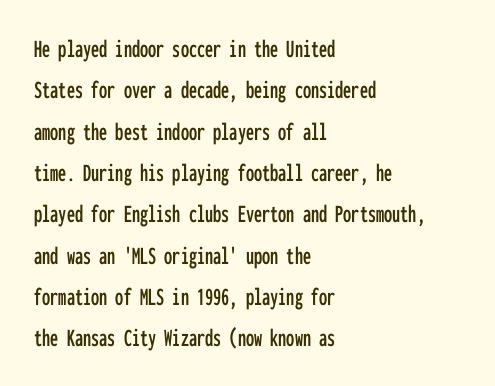
{"italic": "no", "underline": "no", "align": "left", "line_spacing": "normal", "line_spacing_ratio": 1.59, "letter_spacing": "normal", "letter_spacing_em": 0.0, "glyph_px": 26}
